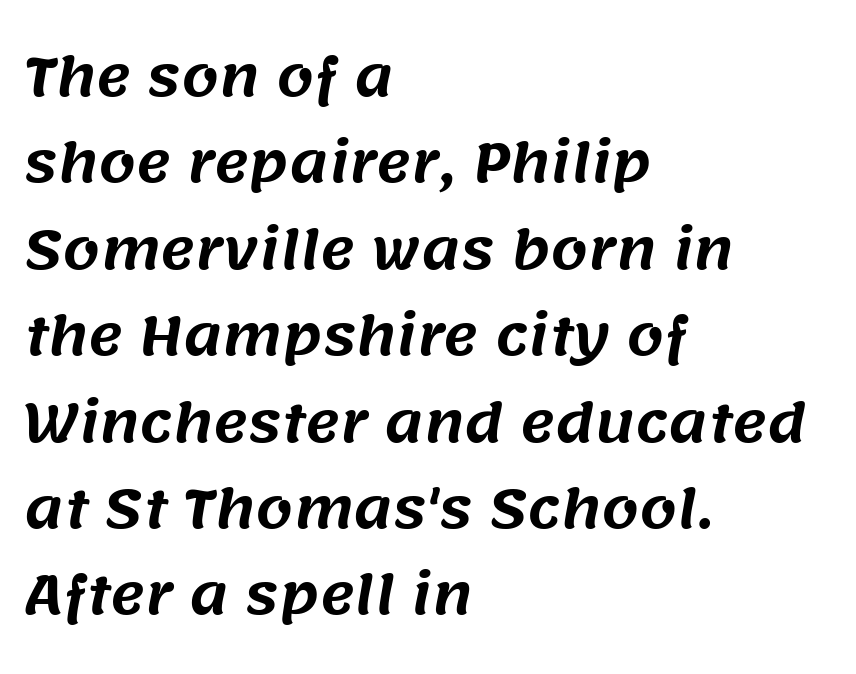
Q: Is the typeface a serif or a sans-serif typeface? A: Sans-serif.
Q: Is the text underlined? A: No.
Q: How is the paragraph aligned? A: Left-aligned.
Q: Is the spacing between letters normal or unusually wide? A: Normal.
Q: Is the spacing between lines tight, normal or loose? A: Normal.
Q: Width (condensed, normal, or wide)? A: Normal.
Q: Stroke contrast? A: Medium.
Q: x-height? A: Large.
Q: Monospaced? A: No.
